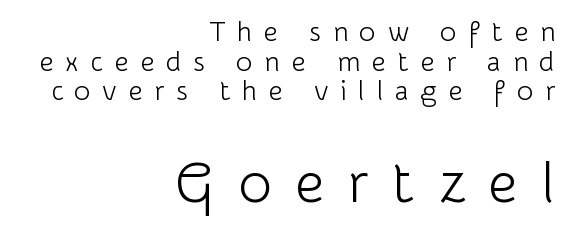
Q: Is the text bold? A: No.
Q: Is the text italic (slanted)? A: No, it is upright.
Q: Is the typeface a serif or a sans-serif typeface? A: Sans-serif.
Q: Is the text underlined? A: No.
Q: How is the paragraph aligned? A: Right-aligned.
Q: Is the spacing between letters normal or unusually wide? A: Unusually wide.
Q: Is the spacing between lines tight, normal or loose? A: Tight.
Q: Which block of text is set in a larger size, the first (top) or the second (bottom)? A: The second (bottom) one.
Q: Width (condensed, normal, or wide)? A: Normal.
Q: Stroke contrast? A: Low.
Q: x-height? A: Medium.
Q: Monospaced? A: No.
